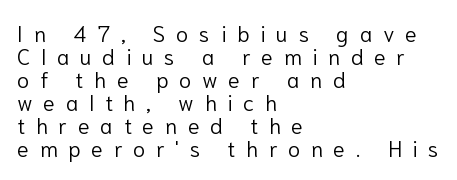
The image shows 22 px text type, upright; set left-aligned, tight line spacing (1.05x), unusually wide letter spacing (+0.49 em), not underlined.
